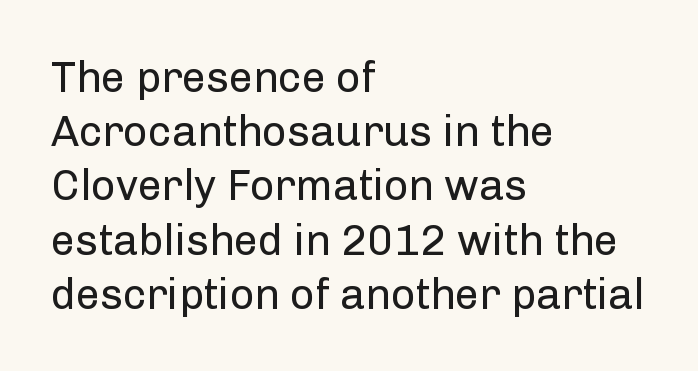
The image shows 43 px regular-weight sans-serif type, upright; set left-aligned, normal line spacing (1.26x), normal letter spacing, not underlined; low stroke contrast and a medium x-height.
